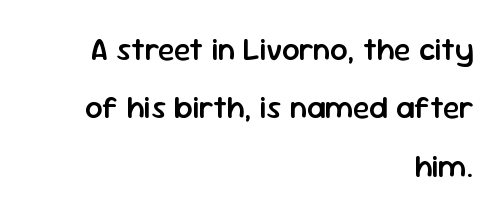
The image shows 31 px semibold sans-serif type, upright; set right-aligned, line spacing 1.88x, normal letter spacing, not underlined; low stroke contrast and a medium x-height.
